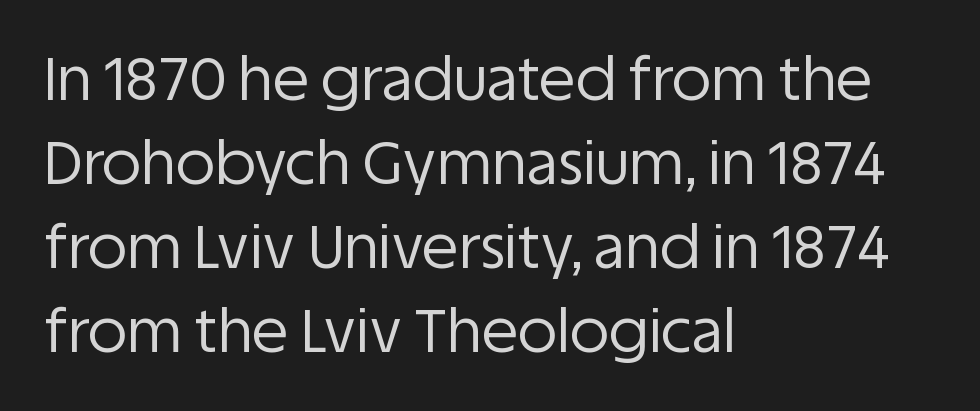
{"serif": "no", "italic": "no", "bold": "no", "weight": "regular", "width": "normal", "stroke_contrast": "low", "x_height": "large", "monospaced": "no", "underline": "no", "align": "left", "line_spacing": "normal", "line_spacing_ratio": 1.4, "letter_spacing": "normal", "letter_spacing_em": 0.0, "glyph_px": 60}
